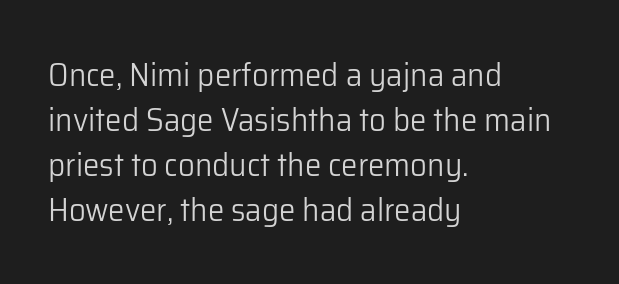
Quick note: underline off. Posture: straight, roman, zero tilt. You could call the tracking neutral — neither tight nor loose. The strokes carry an ordinary text weight at most.
